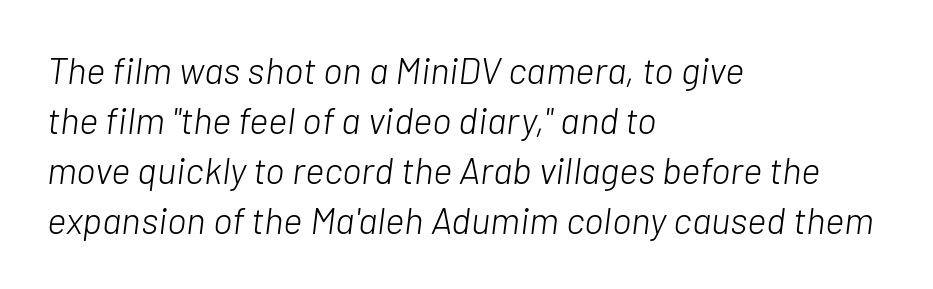
Q: Is the text bold? A: No.
Q: Is the text italic (slanted)? A: Yes, it leans right by about 7 degrees.
Q: Is the text underlined? A: No.
Q: How is the paragraph aligned? A: Left-aligned.
Q: Is the spacing between letters normal or unusually wide? A: Normal.
Q: Is the spacing between lines tight, normal or loose? A: Normal.
Q: Width (condensed, normal, or wide)? A: Normal.
Q: Stroke contrast? A: Low.
Q: x-height? A: Medium.
Q: Monospaced? A: No.
